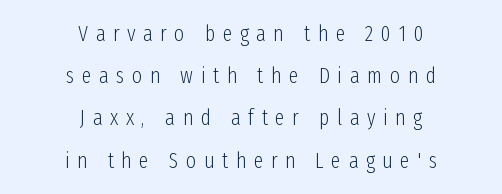
The image shows 22 px text type, upright; set centered, loose line spacing (1.92x), unusually wide letter spacing (+0.34 em), not underlined.
